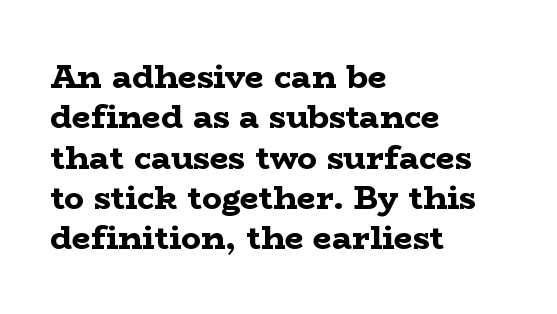
The image shows 33 px bold, wide serif type, upright; set left-aligned, line spacing 1.22x, normal letter spacing, not underlined; low stroke contrast and a medium x-height.
